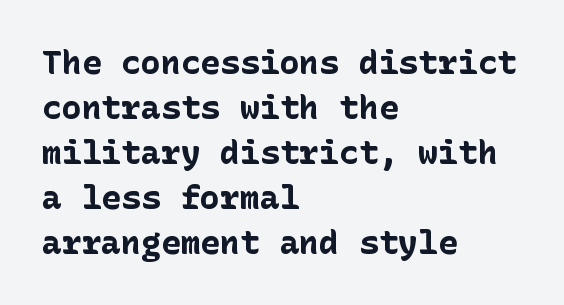
The image shows 33 px bold sans-serif type, upright; set left-aligned, normal line spacing (1.36x), normal letter spacing, not underlined; low stroke contrast and a medium x-height.
